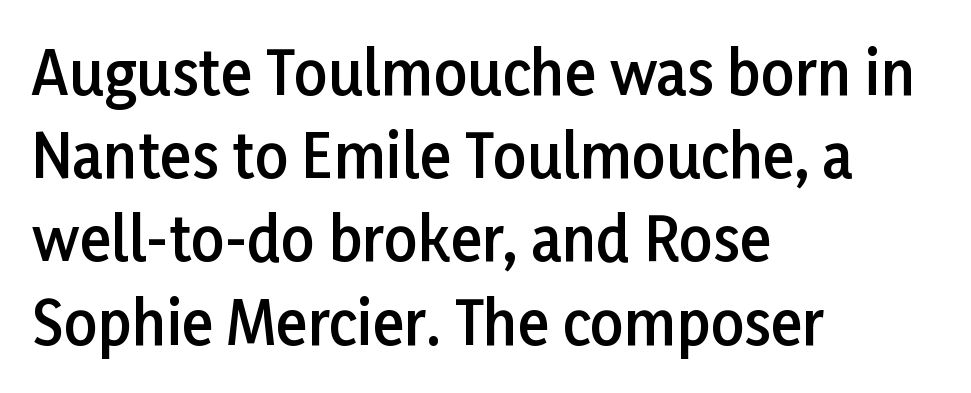
The image shows 59 px semibold sans-serif type, upright; set left-aligned, normal line spacing (1.41x), normal letter spacing, not underlined; low stroke contrast and a medium x-height.
